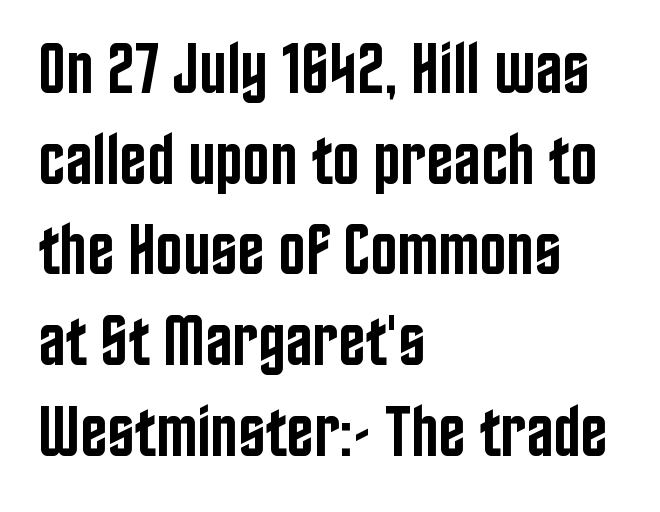
Reading down the block, your eye returns to a fixed left position each line. The words here are not underlined. A typesetter would mark this as roman, not italic. To sum up the face: it is a sans, with no serifs. These lines are rendered in a variable-pitch font. The letters sit at their default tracking, neither squeezed nor spread.
